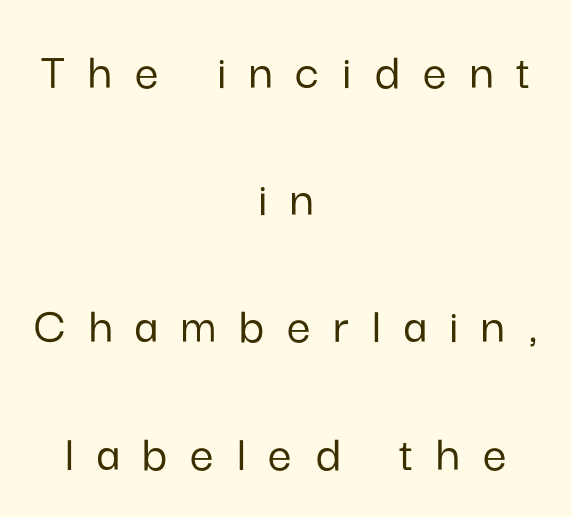
Q: Is the text italic (slanted)? A: No, it is upright.
Q: Is the typeface a serif or a sans-serif typeface? A: Sans-serif.
Q: Is the text underlined? A: No.
Q: How is the paragraph aligned? A: Centered.
Q: Is the spacing between letters normal or unusually wide? A: Unusually wide.
Q: Is the spacing between lines tight, normal or loose? A: Loose.
Q: Width (condensed, normal, or wide)? A: Normal.
Q: Stroke contrast? A: Low.
Q: x-height? A: Medium.
Q: Monospaced? A: No.
